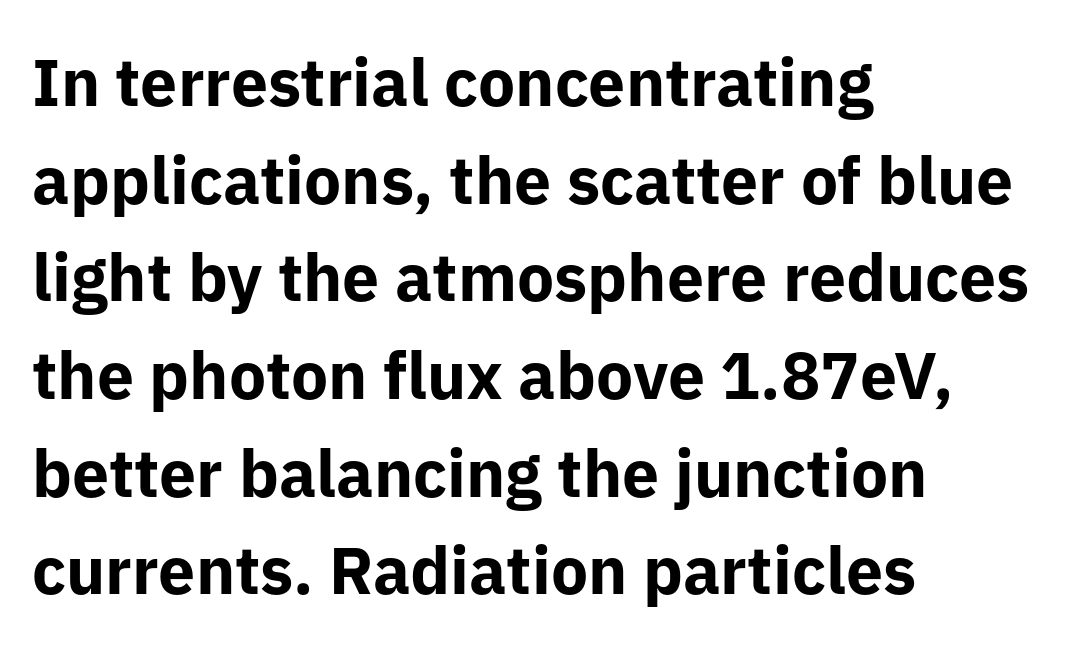
The image shows 66 px bold sans-serif type, upright; set left-aligned, normal line spacing (1.48x), normal letter spacing, not underlined; low stroke contrast and a medium x-height.
